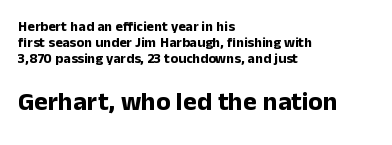
The image shows 26 px bold type, upright; set left-aligned, tight line spacing (1.13x), normal letter spacing, not underlined; the second (bottom) block is 1.86x larger.
